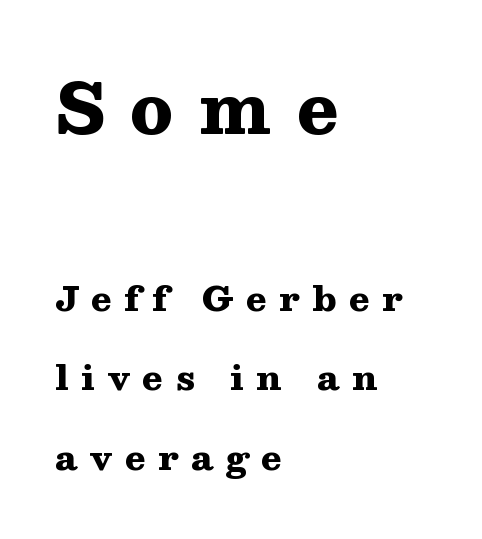
The image shows 69 px heavy, wide serif type, upright; set left-aligned, loose line spacing (2.34x), unusually wide letter spacing (+0.37 em), not underlined; the first (top) block is 2.03x larger; medium stroke contrast and a medium x-height.
